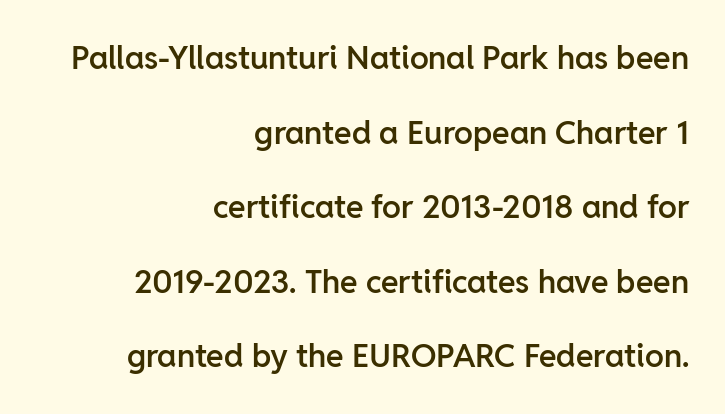
The image shows 32 px semibold sans-serif type, upright; set right-aligned, loose line spacing (2.33x), normal letter spacing, not underlined; low stroke contrast and a medium x-height.
